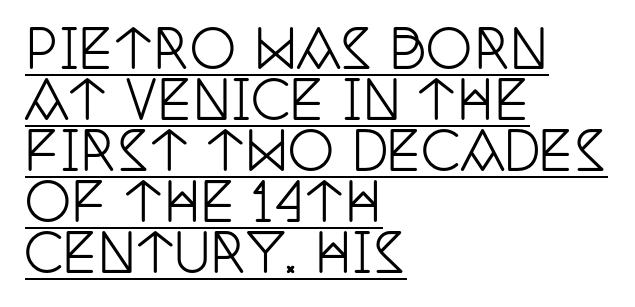
Q: Is the text italic (slanted)? A: No, it is upright.
Q: Is the typeface a serif or a sans-serif typeface? A: Serif.
Q: Is the text underlined? A: Yes.
Q: How is the paragraph aligned? A: Left-aligned.
Q: Is the spacing between letters normal or unusually wide? A: Normal.
Q: Is the spacing between lines tight, normal or loose? A: Tight.
Q: Width (condensed, normal, or wide)? A: Condensed.
Q: Stroke contrast? A: Low.
Q: x-height? A: Large.
Q: Monospaced? A: No.
